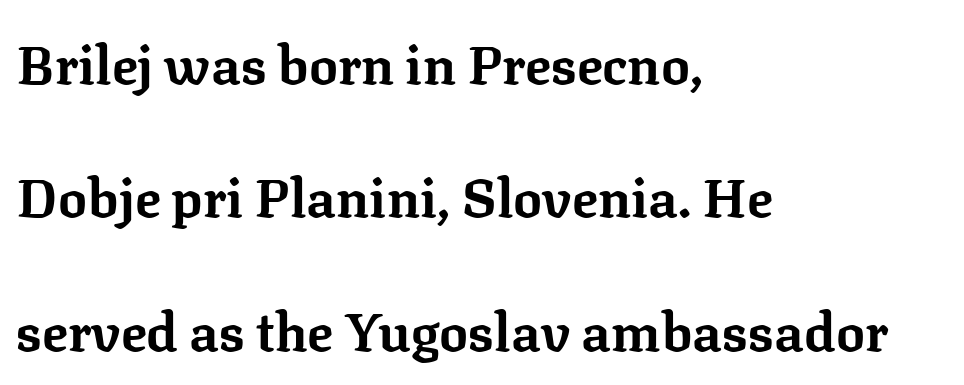
The image shows 54 px bold serif type, upright; set left-aligned, loose line spacing (2.47x), normal letter spacing, not underlined; low stroke contrast and a medium x-height.
